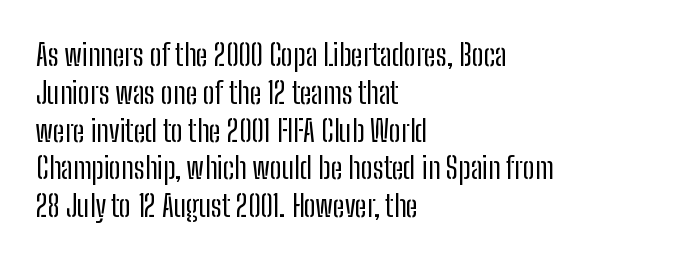
Q: Is the text bold? A: No.
Q: Is the text italic (slanted)? A: No, it is upright.
Q: Is the typeface a serif or a sans-serif typeface? A: Sans-serif.
Q: Is the text underlined? A: No.
Q: How is the paragraph aligned? A: Left-aligned.
Q: Is the spacing between letters normal or unusually wide? A: Normal.
Q: Is the spacing between lines tight, normal or loose? A: Normal.
Q: Width (condensed, normal, or wide)? A: Condensed.
Q: Stroke contrast? A: Low.
Q: x-height? A: Medium.
Q: Monospaced? A: No.
